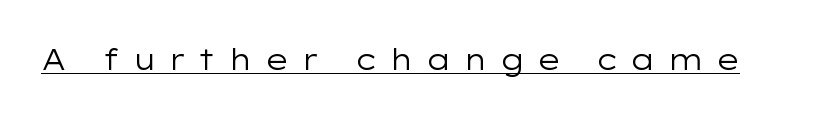
Q: Is the text bold? A: No.
Q: Is the text italic (slanted)? A: No, it is upright.
Q: Is the typeface a serif or a sans-serif typeface? A: Sans-serif.
Q: Is the text underlined? A: Yes.
Q: Is the spacing between letters normal or unusually wide? A: Unusually wide.
Q: Width (condensed, normal, or wide)? A: Wide.
Q: Stroke contrast? A: Low.
Q: x-height? A: Medium.
Q: Monospaced? A: No.
